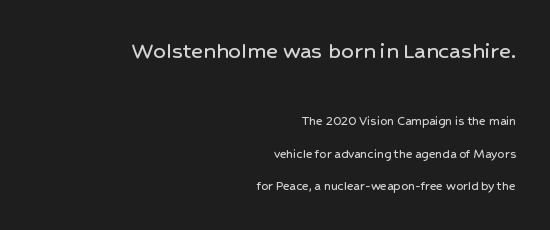
Q: Is the text italic (slanted)? A: No, it is upright.
Q: Is the text underlined? A: No.
Q: How is the paragraph aligned? A: Right-aligned.
Q: Is the spacing between letters normal or unusually wide? A: Normal.
Q: Is the spacing between lines tight, normal or loose? A: Loose.
Q: Which block of text is set in a larger size, the first (top) or the second (bottom)? A: The first (top) one.
